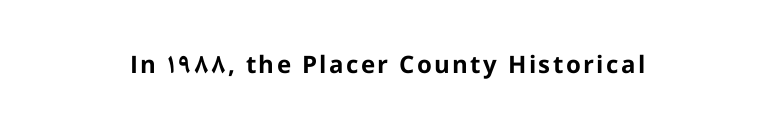
Q: Is the text bold? A: Yes.
Q: Is the text italic (slanted)? A: No, it is upright.
Q: Is the text underlined? A: No.
